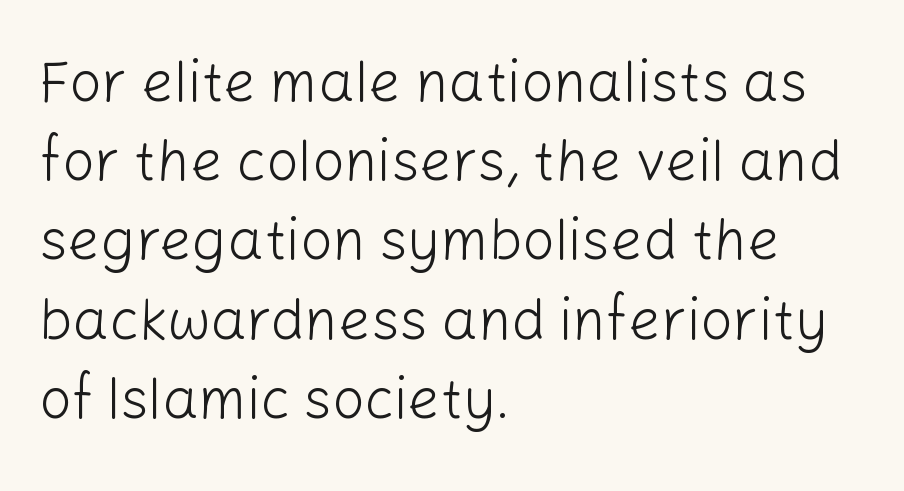
The image shows 57 px light sans-serif type, upright; set left-aligned, normal line spacing (1.39x), normal letter spacing, not underlined; low stroke contrast and a medium x-height.
